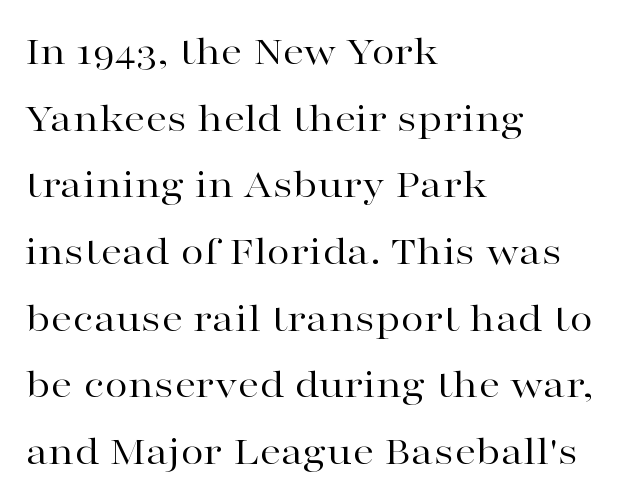
The words here are not underlined. All the whitespace from short lines collects on the right. In terms of letterspacing, this is plain default setting. Italic: no, the glyphs are upright roman. Stroke thickness stays within the range of a standard reading face or lighter. Note the varied advance widths — an 'i' is clearly narrower than an 'm'.
